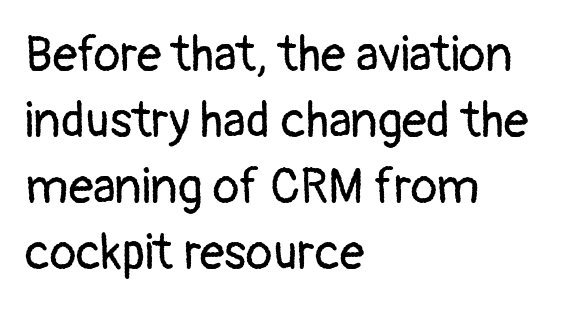
Q: Is the text bold? A: No.
Q: Is the text italic (slanted)? A: No, it is upright.
Q: Is the typeface a serif or a sans-serif typeface? A: Sans-serif.
Q: Is the text underlined? A: No.
Q: How is the paragraph aligned? A: Left-aligned.
Q: Is the spacing between letters normal or unusually wide? A: Normal.
Q: Is the spacing between lines tight, normal or loose? A: Normal.
Q: Width (condensed, normal, or wide)? A: Normal.
Q: Stroke contrast? A: Low.
Q: x-height? A: Medium.
Q: Monospaced? A: No.
